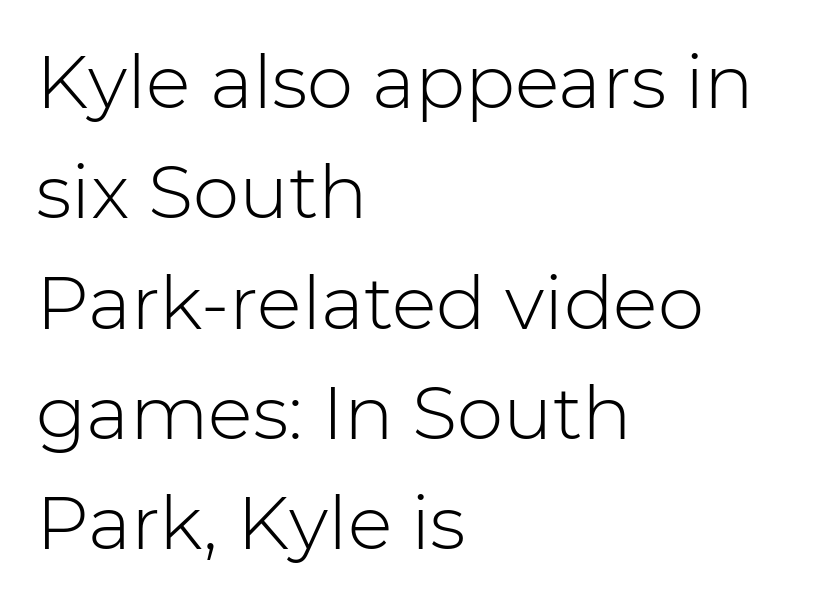
The image shows 74 px light sans-serif type, upright; set left-aligned, normal line spacing (1.49x), normal letter spacing, not underlined; low stroke contrast and a medium x-height.
